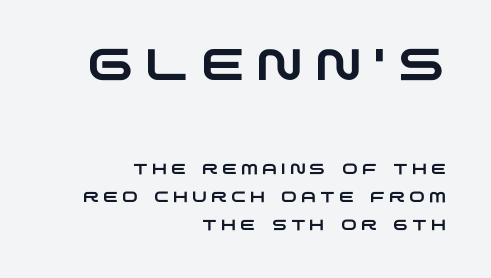
Looks like regular typesetting: each glyph gets only the width it needs. Which of the two is more prominent by size? The first, at the top. Honestly, the letter spacing is so wide it's the main thing you notice. The typeface chosen for these lines omits serifs. The baseline area is clear.
